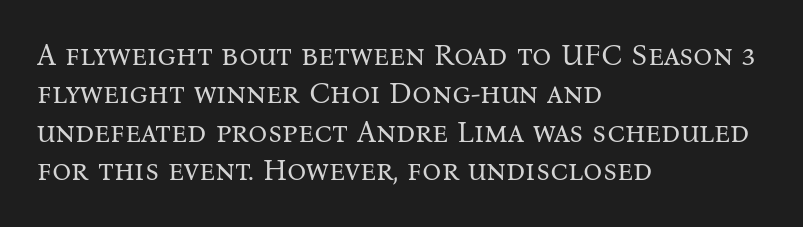
{"serif": "yes", "italic": "no", "bold": "no", "weight": "regular", "width": "normal", "stroke_contrast": "medium", "x_height": "medium", "monospaced": "no", "underline": "no", "align": "left", "line_spacing": "normal", "line_spacing_ratio": 1.28, "letter_spacing": "normal", "letter_spacing_em": 0.0, "glyph_px": 30}
